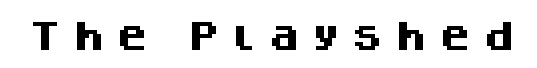
Q: Is the text bold? A: Yes.
Q: Is the text italic (slanted)? A: No, it is upright.
Q: Is the typeface a serif or a sans-serif typeface? A: Sans-serif.
Q: Is the text underlined? A: No.
Q: Is the spacing between letters normal or unusually wide? A: Unusually wide.
Q: Width (condensed, normal, or wide)? A: Normal.
Q: Stroke contrast? A: Medium.
Q: x-height? A: Large.
Q: Monospaced? A: No.
